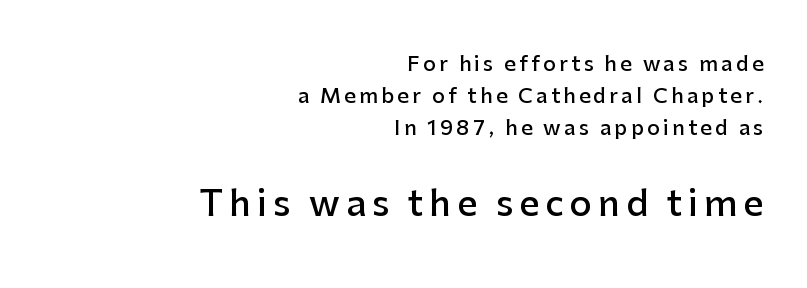
Q: Is the text bold? A: Semi-bold.
Q: Is the text italic (slanted)? A: No, it is upright.
Q: Is the typeface a serif or a sans-serif typeface? A: Sans-serif.
Q: Is the text underlined? A: No.
Q: How is the paragraph aligned? A: Right-aligned.
Q: Is the spacing between lines tight, normal or loose? A: Normal.
Q: Which block of text is set in a larger size, the first (top) or the second (bottom)? A: The second (bottom) one.
Q: Width (condensed, normal, or wide)? A: Normal.
Q: Stroke contrast? A: Low.
Q: x-height? A: Medium.
Q: Monospaced? A: No.
